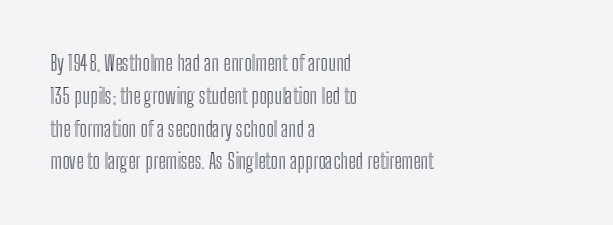
Whoever set this chose a conventional vertical rhythm. Quick note: not italic, upright. Only glyphs here, with clear space below each row. The horizontal fit of the characters is conventional and even. Notice how the passage keeps a crisp vertical edge on the left only.
